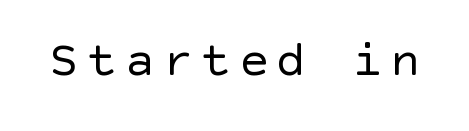
The image shows 50 px regular-weight sans-serif type, upright; set not underlined; a large x-height.
